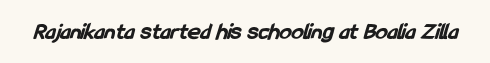
Q: Is the text bold? A: Yes.
Q: Is the text underlined? A: No.
Q: Is the spacing between letters normal or unusually wide? A: Normal.
